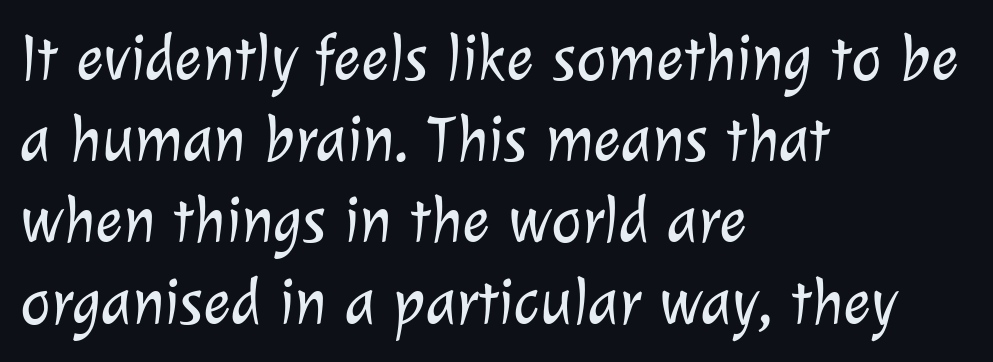
Q: Is the text bold? A: No.
Q: Is the typeface a serif or a sans-serif typeface? A: Sans-serif.
Q: Is the text underlined? A: No.
Q: How is the paragraph aligned? A: Left-aligned.
Q: Is the spacing between letters normal or unusually wide? A: Normal.
Q: Is the spacing between lines tight, normal or loose? A: Normal.
Q: Width (condensed, normal, or wide)? A: Normal.
Q: Stroke contrast? A: Low.
Q: x-height? A: Medium.
Q: Monospaced? A: No.
